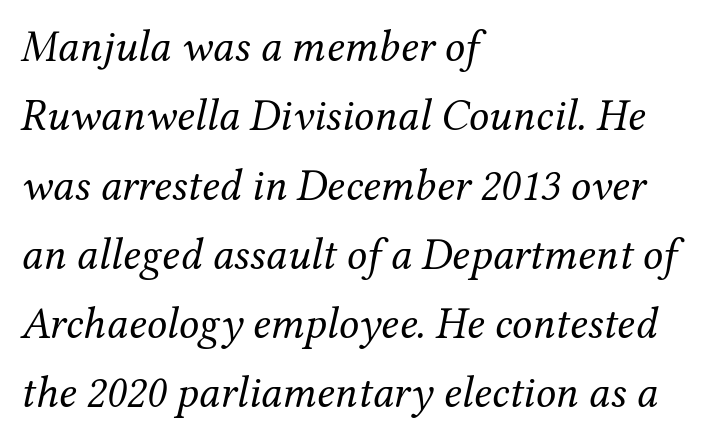
Tall strokes in this sample are angled rather than plumb. What's the leading like? Ordinary, nothing unusual. Typographically, this falls in the serif category. Is the letter spacing exaggerated? No — it looks like the ordinary default.
